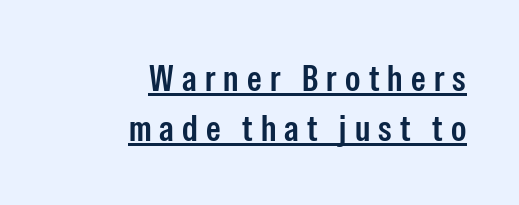
{"serif": "no", "italic": "no", "bold": "semi", "weight": "semibold", "width": "condensed", "stroke_contrast": "low", "x_height": "medium", "monospaced": "no", "underline": "yes", "align": "right", "line_spacing": "normal", "line_spacing_ratio": 1.35, "letter_spacing": "wide", "letter_spacing_em": 0.22, "glyph_px": 37}
